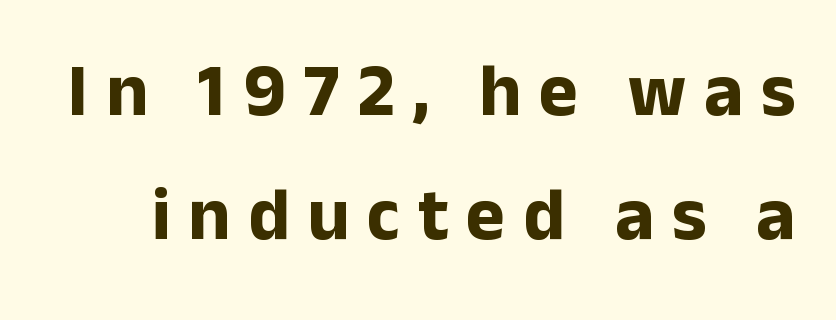
Q: Is the text bold? A: Yes.
Q: Is the text italic (slanted)? A: No, it is upright.
Q: Is the typeface a serif or a sans-serif typeface? A: Sans-serif.
Q: Is the text underlined? A: No.
Q: Is the spacing between letters normal or unusually wide? A: Unusually wide.
Q: Is the spacing between lines tight, normal or loose? A: Normal.
Q: Width (condensed, normal, or wide)? A: Normal.
Q: Stroke contrast? A: Low.
Q: x-height? A: Medium.
Q: Monospaced? A: No.
